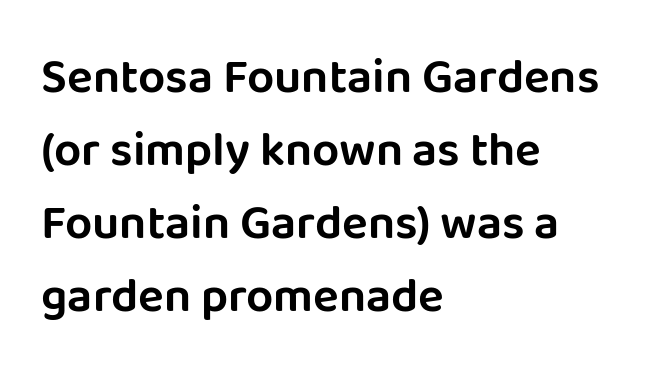
{"serif": "no", "italic": "no", "width": "normal", "stroke_contrast": "low", "x_height": "large", "monospaced": "no", "underline": "no", "align": "left", "line_spacing": "normal", "line_spacing_ratio": 1.52, "letter_spacing": "normal", "letter_spacing_em": 0.0, "glyph_px": 48}
